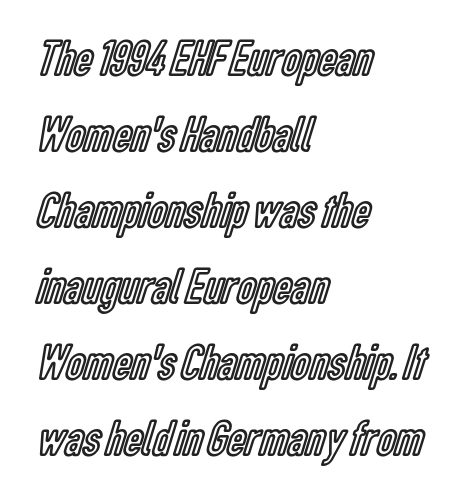
{"width": "condensed", "x_height": "medium", "monospaced": "no", "underline": "no", "align": "left", "line_spacing": "normal", "line_spacing_ratio": 1.49, "letter_spacing": "normal", "letter_spacing_em": 0.0, "glyph_px": 51}
